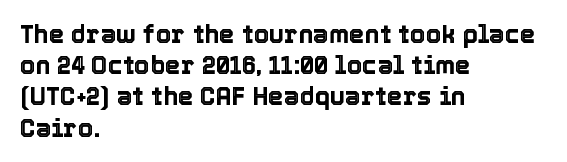
Q: Is the text italic (slanted)? A: No, it is upright.
Q: Is the text underlined? A: No.
Q: How is the paragraph aligned? A: Left-aligned.
Q: Is the spacing between letters normal or unusually wide? A: Normal.
Q: Is the spacing between lines tight, normal or loose? A: Normal.
